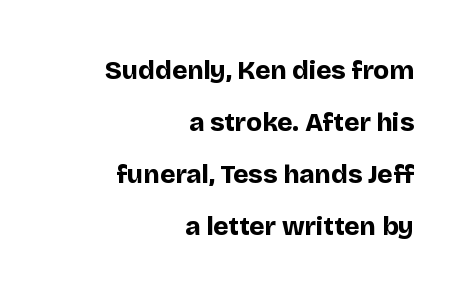
Weight: bold. No italicization has been applied; the sample stays upright. Decoration check: the copy has no underline. Vertically, the passage feels expansive, rows floating well apart. Does the copy run flush right? Yes — the right margin is perfectly even. The passage shown has conventional tracking throughout.
